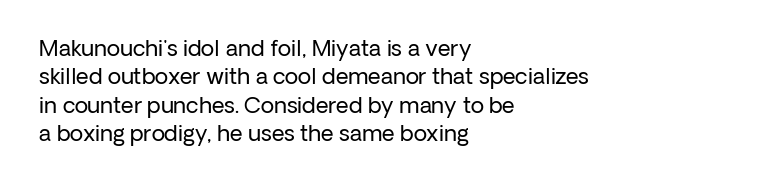
{"italic": "no", "bold": "no", "underline": "no", "align": "left", "line_spacing": "normal", "line_spacing_ratio": 1.29, "letter_spacing": "normal", "letter_spacing_em": 0.0, "glyph_px": 22}
